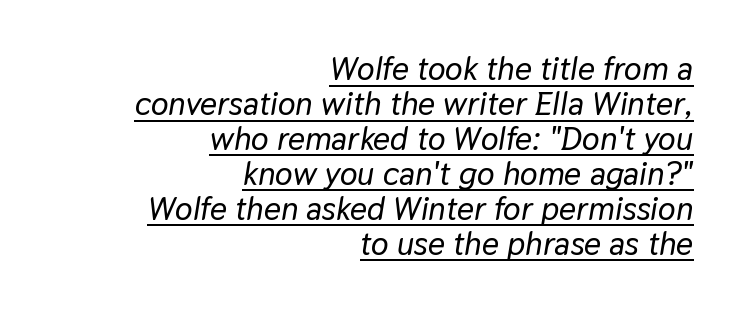
Q: Is the text italic (slanted)? A: Yes, it leans right by about 9 degrees.
Q: Is the text underlined? A: Yes.
Q: How is the paragraph aligned? A: Right-aligned.
Q: Is the spacing between letters normal or unusually wide? A: Normal.
Q: Is the spacing between lines tight, normal or loose? A: Tight.
Q: Width (condensed, normal, or wide)? A: Normal.
Q: Stroke contrast? A: Low.
Q: x-height? A: Medium.
Q: Monospaced? A: No.
